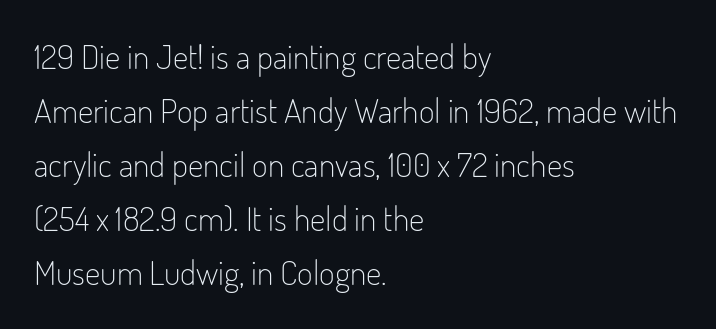
What stands out about the letter spacing? Nothing — it is the standard amount. Quick note: interline space is typical. The rendering uses natural spacing where letterforms have individual widths. Stems here are at most as thick as an everyday book face. Does the type have serifs? No, each stem ends abruptly. The letters stand upright; this is a roman face.
